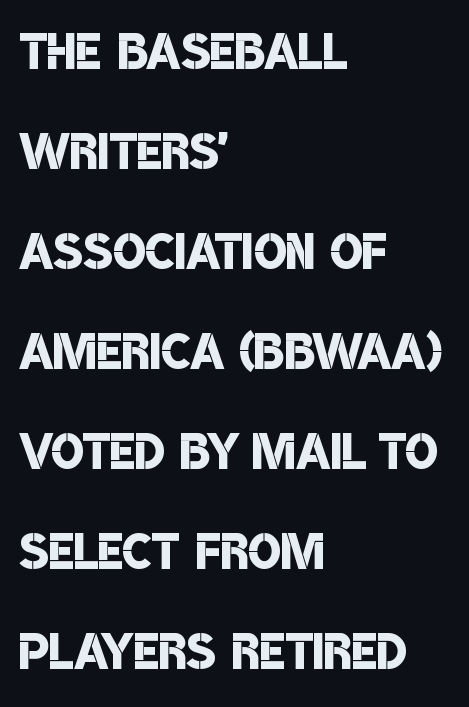
The image shows 68 px semibold, condensed sans-serif type; set left-aligned, normal line spacing (1.47x), normal letter spacing, not underlined; low stroke contrast and a large x-height.
